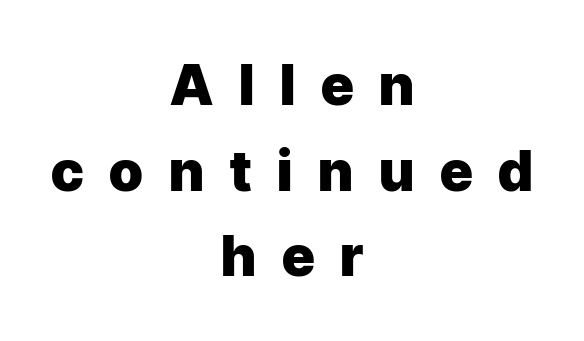
Q: Is the text bold? A: Yes.
Q: Is the text italic (slanted)? A: No, it is upright.
Q: Is the typeface a serif or a sans-serif typeface? A: Sans-serif.
Q: Is the text underlined? A: No.
Q: How is the paragraph aligned? A: Centered.
Q: Is the spacing between letters normal or unusually wide? A: Unusually wide.
Q: Is the spacing between lines tight, normal or loose? A: Normal.
Q: Width (condensed, normal, or wide)? A: Normal.
Q: Stroke contrast? A: Low.
Q: x-height? A: Medium.
Q: Monospaced? A: No.
